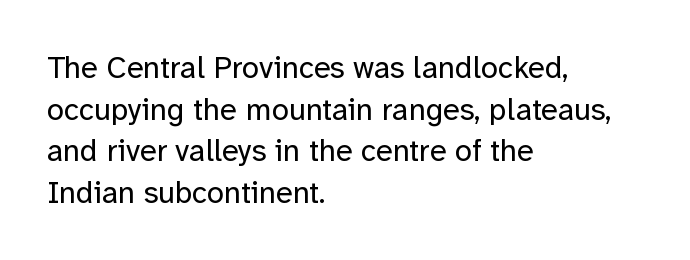
Here the glyphs are tracked normally, forming tight word shapes. Successive baselines arrive at the customary interval. The rendering uses natural spacing where letterforms have individual widths. Reading down the block, your eye returns to a fixed left position each line.
